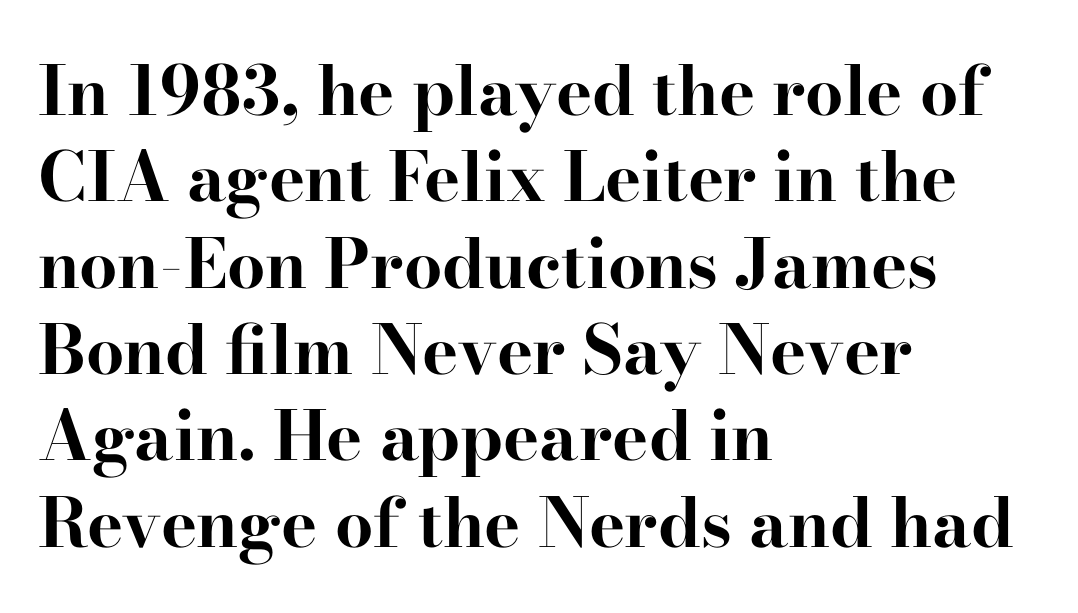
Q: Is the text bold? A: Yes.
Q: Is the text italic (slanted)? A: No, it is upright.
Q: Is the typeface a serif or a sans-serif typeface? A: Serif.
Q: Is the text underlined? A: No.
Q: How is the paragraph aligned? A: Left-aligned.
Q: Is the spacing between letters normal or unusually wide? A: Normal.
Q: Is the spacing between lines tight, normal or loose? A: Normal.
Q: Width (condensed, normal, or wide)? A: Wide.
Q: Stroke contrast? A: High.
Q: x-height? A: Small.
Q: Monospaced? A: No.
